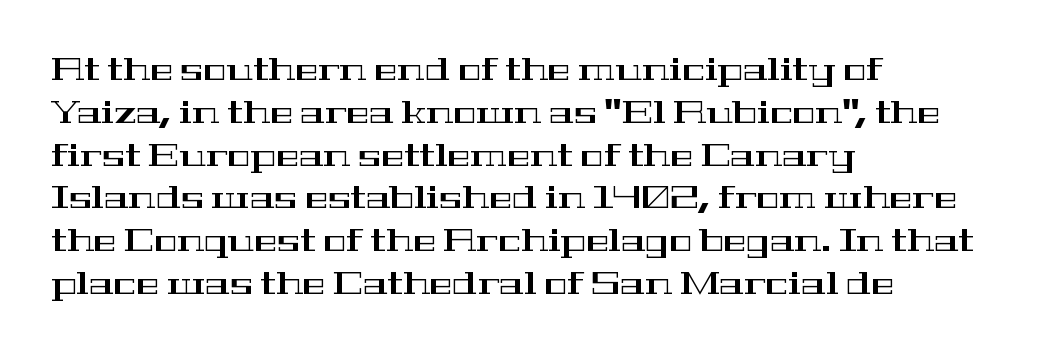
The image shows 31 px wide serif type, upright; set left-aligned, normal line spacing (1.38x), normal letter spacing, not underlined; high stroke contrast and a medium x-height.
